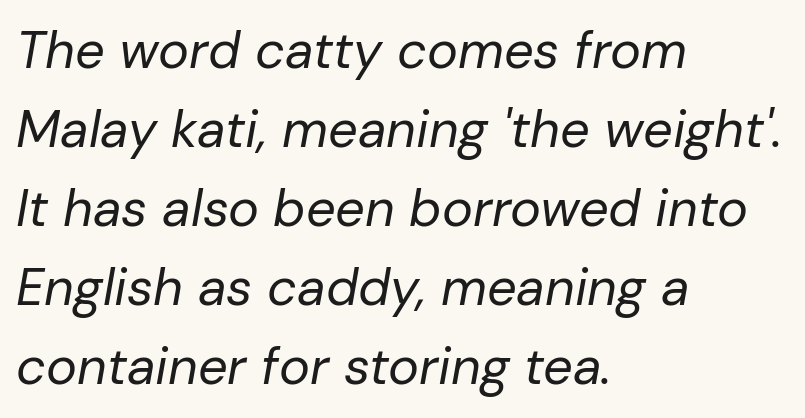
Q: Is the text bold? A: No.
Q: Is the text italic (slanted)? A: Yes, it leans right by about 10 degrees.
Q: Is the text underlined? A: No.
Q: How is the paragraph aligned? A: Left-aligned.
Q: Is the spacing between letters normal or unusually wide? A: Normal.
Q: Is the spacing between lines tight, normal or loose? A: Normal.
Q: Width (condensed, normal, or wide)? A: Normal.
Q: Stroke contrast? A: Low.
Q: x-height? A: Medium.
Q: Monospaced? A: No.
